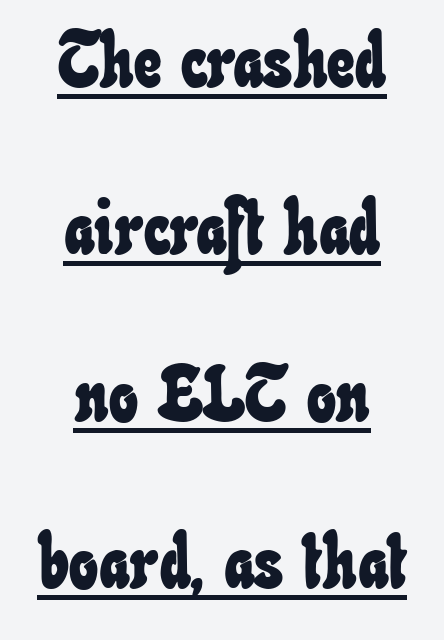
The designer dialed line spacing up above the default. Glance below the letters and you will spot a drawn line. Default kerning and tracking; the words read as compact shapes. Varying glyph widths throughout — classic text-font behaviour. Which margin do the lines hug? Neither — every line sits in the middle.
